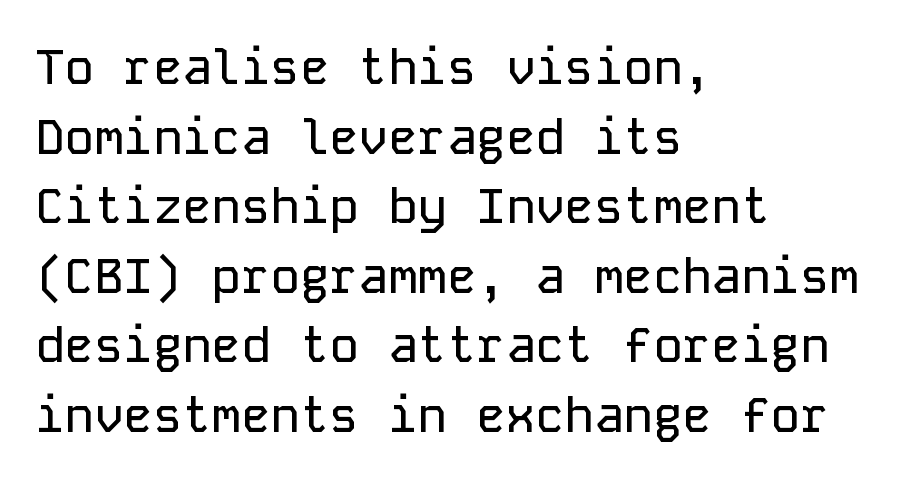
The image shows 49 px sans-serif type, upright, monospaced; set left-aligned, normal line spacing (1.42x), normal letter spacing, not underlined; low stroke contrast and a medium x-height.
